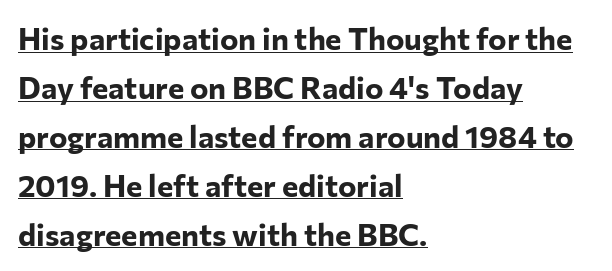
The image shows 31 px bold sans-serif type, upright; set left-aligned, normal line spacing (1.58x), normal letter spacing, underlined; low stroke contrast and a medium x-height.
